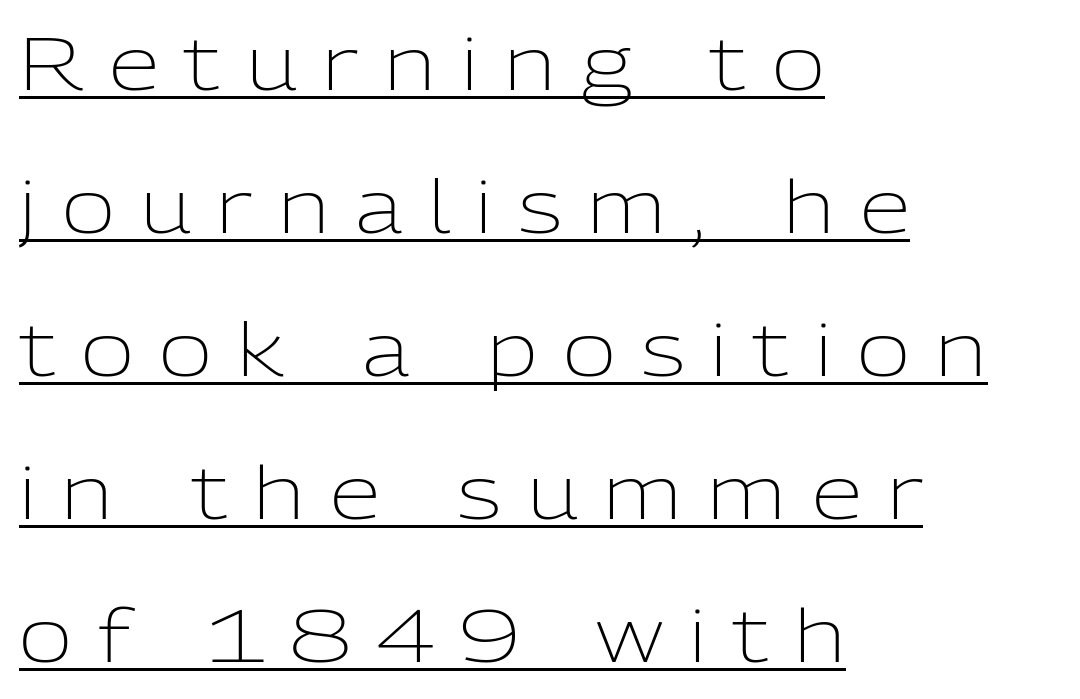
{"serif": "no", "italic": "no", "bold": "no", "weight": "light", "width": "normal", "stroke_contrast": "low", "x_height": "medium", "monospaced": "no", "underline": "yes", "align": "left", "line_spacing": "loose", "line_spacing_ratio": 1.96, "letter_spacing": "wide", "letter_spacing_em": 0.35, "glyph_px": 73}
